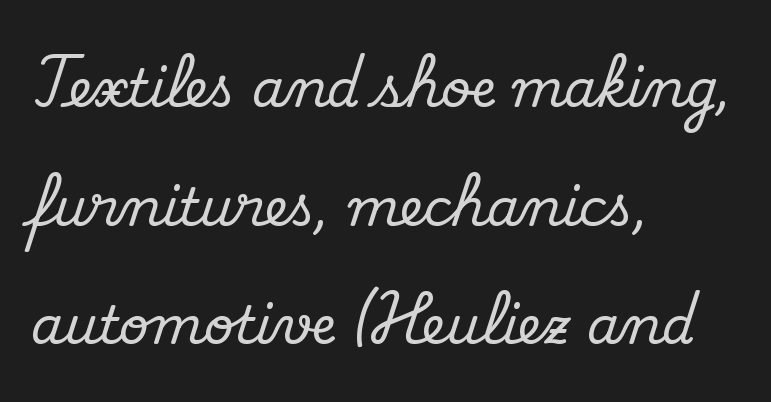
Q: Is the text italic (slanted)? A: Yes.
Q: Is the typeface a serif or a sans-serif typeface? A: Serif.
Q: Is the text underlined? A: No.
Q: How is the paragraph aligned? A: Left-aligned.
Q: Is the spacing between letters normal or unusually wide? A: Normal.
Q: Is the spacing between lines tight, normal or loose? A: Loose.
Q: Width (condensed, normal, or wide)? A: Normal.
Q: Stroke contrast? A: Medium.
Q: x-height? A: Small.
Q: Monospaced? A: No.
